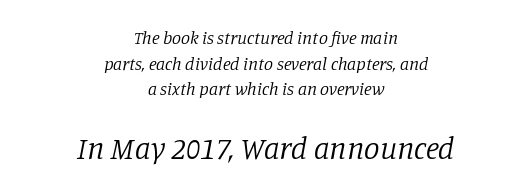
I'd call this a serif setting — the letters wear small feet. Caption: standard tracking, unaltered. The weight would be labelled regular, book, light, or lighter still. The designer gave the closing block more size than the opening block. The lines are quadded center.
